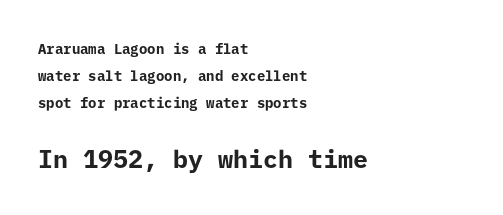
Q: Is the text bold? A: Yes.
Q: Is the text italic (slanted)? A: No, it is upright.
Q: Is the text underlined? A: No.
Q: How is the paragraph aligned? A: Left-aligned.
Q: Is the spacing between letters normal or unusually wide? A: Normal.
Q: Is the spacing between lines tight, normal or loose? A: Loose.
Q: Which block of text is set in a larger size, the first (top) or the second (bottom)? A: The second (bottom) one.
